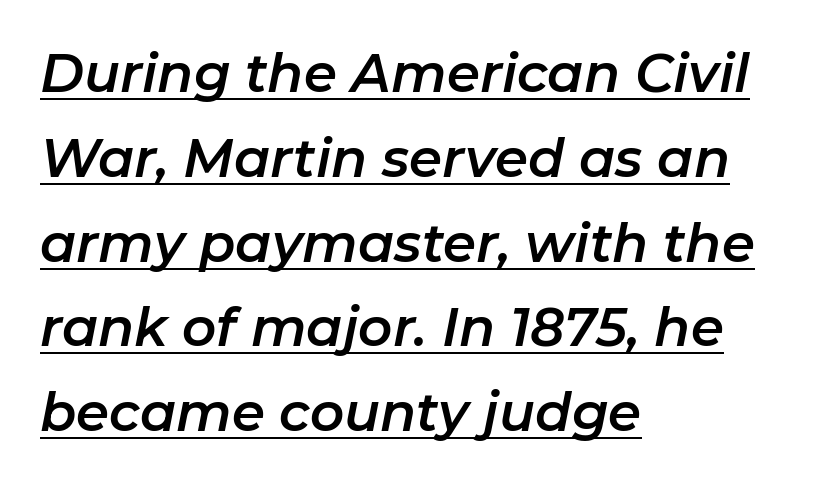
The rows are spaced the way most documents space them. You could call the tracking neutral — neither tight nor loose. The glyphs look as if they've been sheared to an angle. The string is rendered with underlining switched on. Varying glyph widths throughout — classic text-font behaviour.
